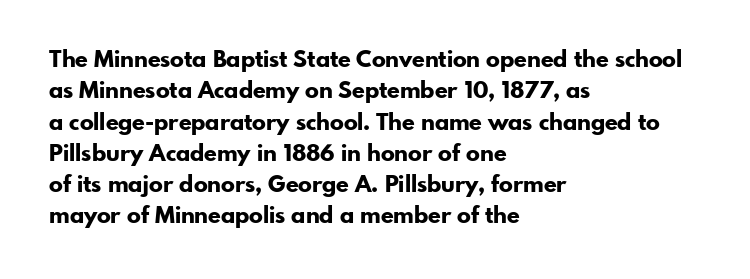
{"italic": "no", "bold": "yes", "underline": "no", "align": "left", "line_spacing": "normal", "line_spacing_ratio": 1.36, "letter_spacing": "normal", "letter_spacing_em": 0.0, "glyph_px": 23}
